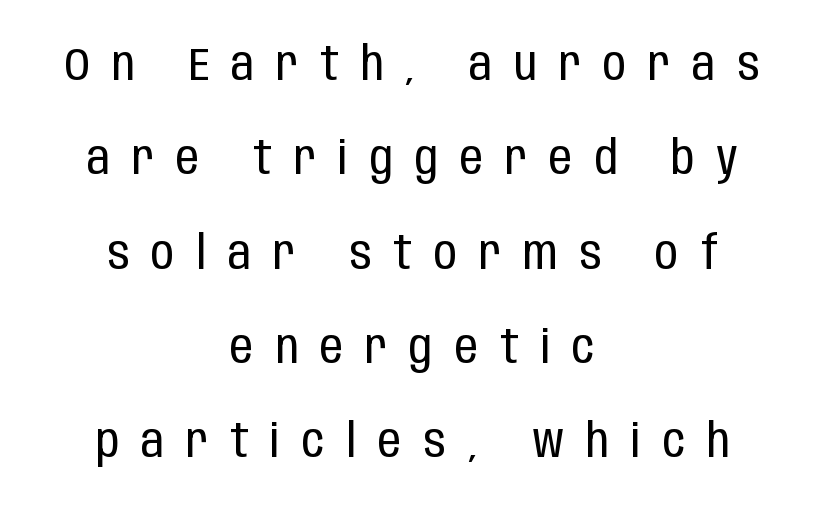
The image shows 46 px regular-weight, condensed sans-serif type, upright; set centered, loose line spacing (2.05x), unusually wide letter spacing (+0.48 em), not underlined; low stroke contrast and a large x-height.
